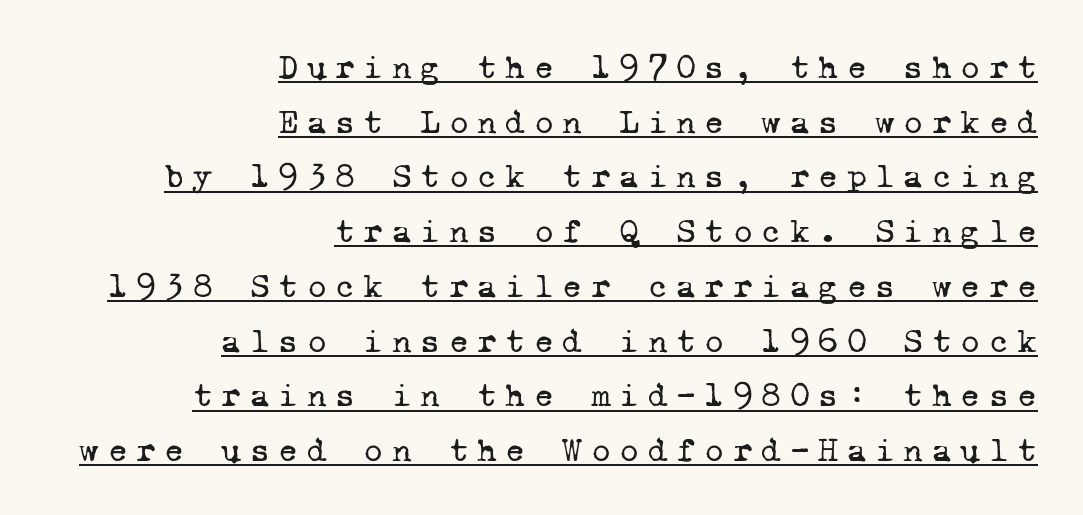
Display-style spreading of the glyphs; the letterfit is very open. Does the copy run flush right? Yes — the right margin is perfectly even. The typeface chosen for these lines features serifs. This block has exactly the height ordinary leading produces. The rendering uses typewriter-style spacing with identical character cells. These characters rest on top of a visible drawn line.
